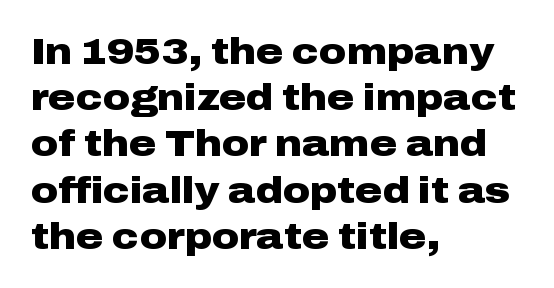
The image shows 37 px heavy, wide sans-serif type, upright; set left-aligned, normal line spacing (1.25x), normal letter spacing, not underlined; low stroke contrast and a medium x-height.
